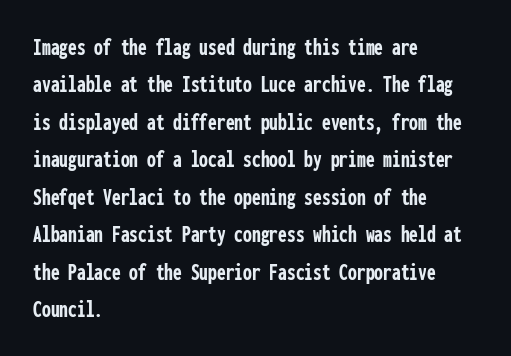
Q: Is the text bold? A: Yes.
Q: Is the text italic (slanted)? A: No, it is upright.
Q: Is the text underlined? A: No.
Q: How is the paragraph aligned? A: Left-aligned.
Q: Is the spacing between letters normal or unusually wide? A: Normal.
Q: Is the spacing between lines tight, normal or loose? A: Normal.
